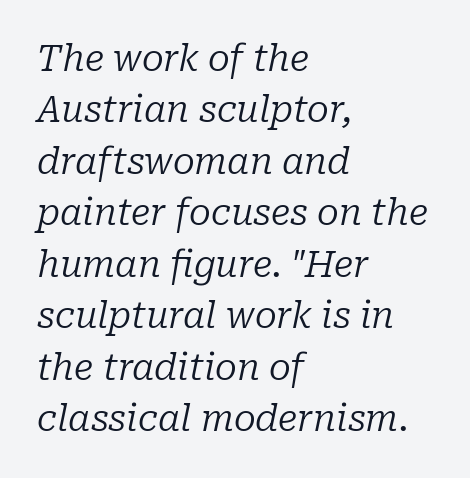
{"serif": "yes", "italic": "yes", "lean": "right", "slant_degrees": 10, "bold": "no", "weight": "regular", "width": "normal", "stroke_contrast": "low", "x_height": "medium", "monospaced": "no", "underline": "no", "align": "left", "line_spacing": "normal", "line_spacing_ratio": 1.43, "letter_spacing": "normal", "letter_spacing_em": 0.0, "glyph_px": 36}
